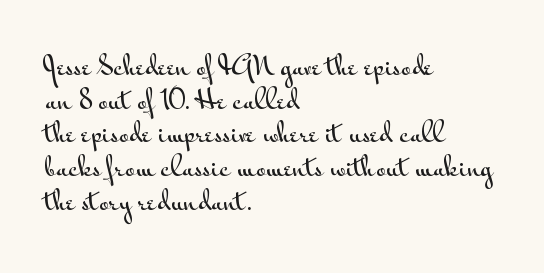
Does extra space separate the letters? No, they use regular spacing. One-word summary of the alignment: left. How would I describe the line gaps? Plain and ordinary.
